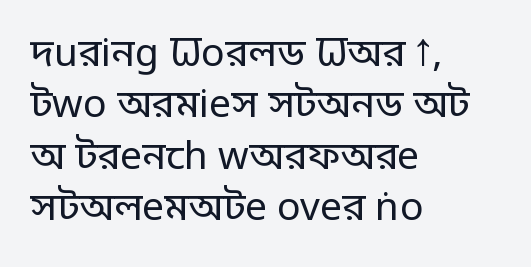
The image shows 39 px regular-weight sans-serif type, upright; set left-aligned, normal line spacing (1.32x), normal letter spacing, not underlined; low stroke contrast and a large x-height.
